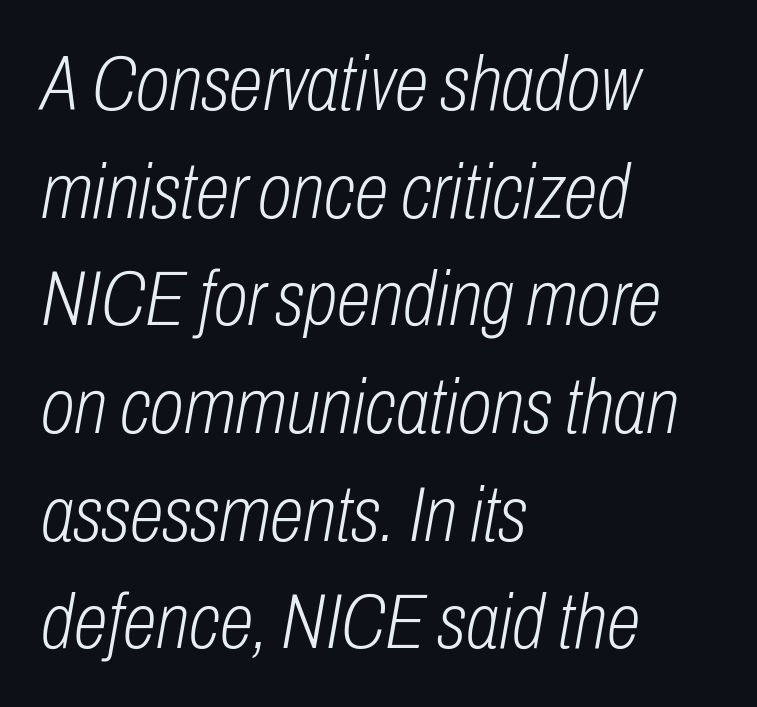
Q: Is the text bold? A: No.
Q: Is the text italic (slanted)? A: Yes, it leans right by about 10 degrees.
Q: Is the text underlined? A: No.
Q: How is the paragraph aligned? A: Left-aligned.
Q: Is the spacing between letters normal or unusually wide? A: Normal.
Q: Is the spacing between lines tight, normal or loose? A: Normal.
Q: Width (condensed, normal, or wide)? A: Condensed.
Q: Stroke contrast? A: Low.
Q: x-height? A: Medium.
Q: Monospaced? A: No.
